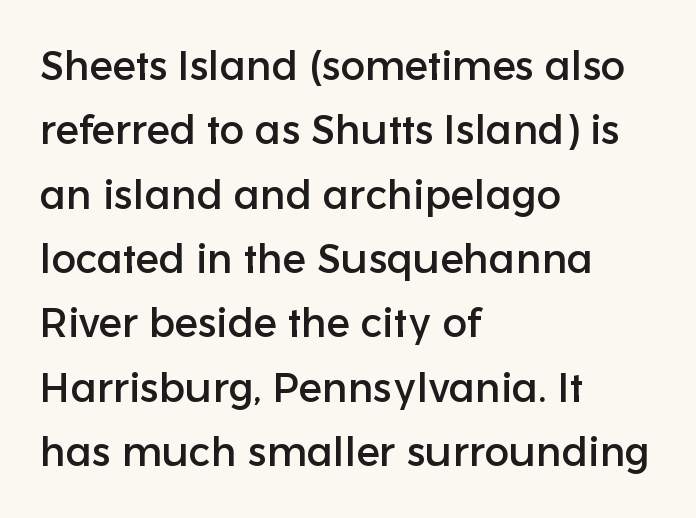
Q: Is the text italic (slanted)? A: No, it is upright.
Q: Is the typeface a serif or a sans-serif typeface? A: Sans-serif.
Q: Is the text underlined? A: No.
Q: How is the paragraph aligned? A: Left-aligned.
Q: Is the spacing between letters normal or unusually wide? A: Normal.
Q: Is the spacing between lines tight, normal or loose? A: Normal.
Q: Width (condensed, normal, or wide)? A: Normal.
Q: Stroke contrast? A: Low.
Q: x-height? A: Medium.
Q: Monospaced? A: No.
